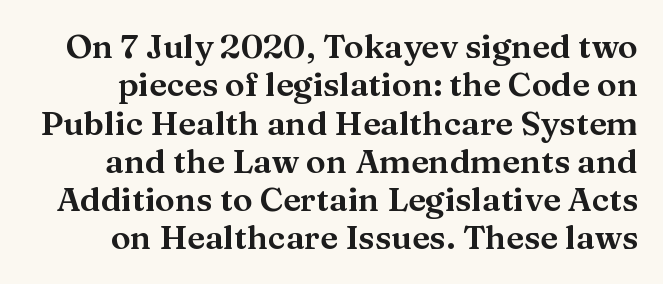
The image shows 33 px wide serif type, upright; set line spacing 1.16x, normal letter spacing, not underlined; medium stroke contrast and a medium x-height.
